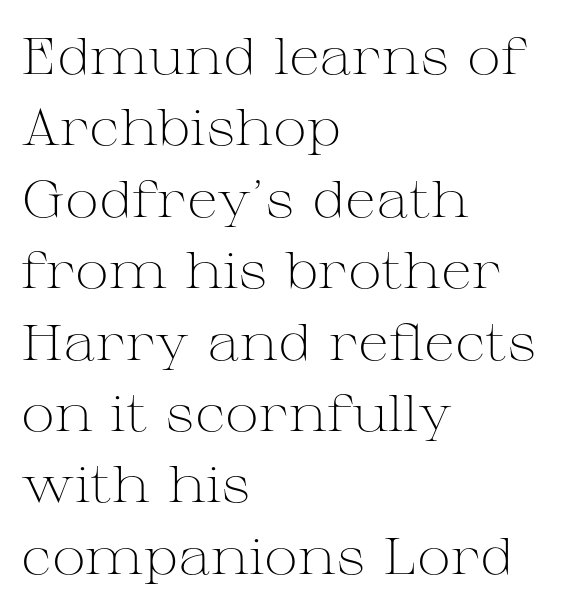
A clean baseline with only descenders dipping below it. Check where the strokes stop: tiny serifs finish them off. Stem width sits at or under what a default text font uses. Between one letter and the next there's only the usual sliver of space. In terms of posture, this sample is upright. Horizontally, the lines are justified to the leading edge only.
